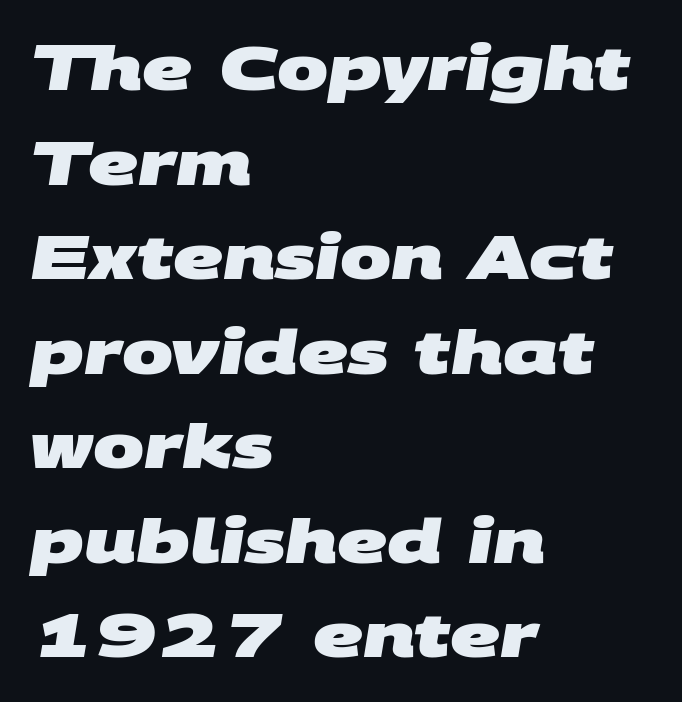
The image shows 61 px heavy, wide sans-serif type; set left-aligned, normal line spacing (1.55x), normal letter spacing, not underlined; medium stroke contrast and a large x-height.
